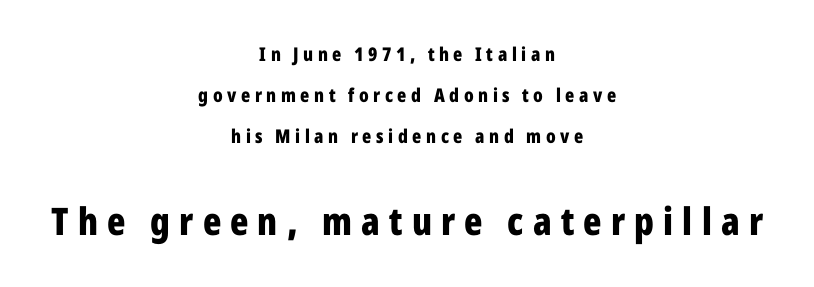
Rule under the text: the space is simply empty. The letters carry no serifs — their stems end cleanly without finishing strokes. The lines in this sample share a center point and differ in where they start and stop. The axis of the letterforms is exactly vertical.
